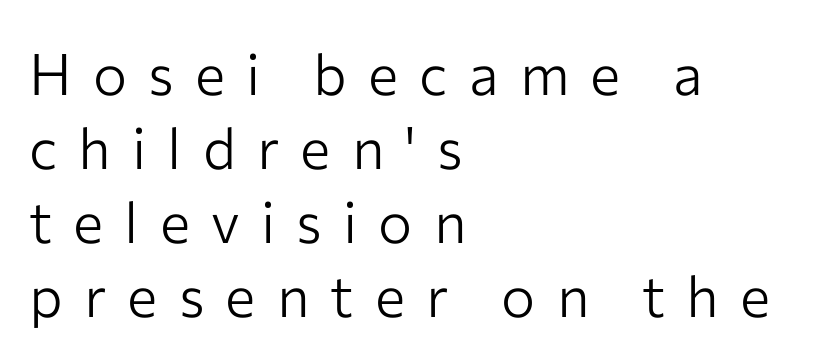
The text block is weighted toward the left margin, trailing off unevenly rightward. Vertical stems look standard width or narrower in stroke. Look at the bottom of the vertical strokes: they stop flat, with no serifs. Looks like regular typesetting: each glyph gets only the width it needs.
